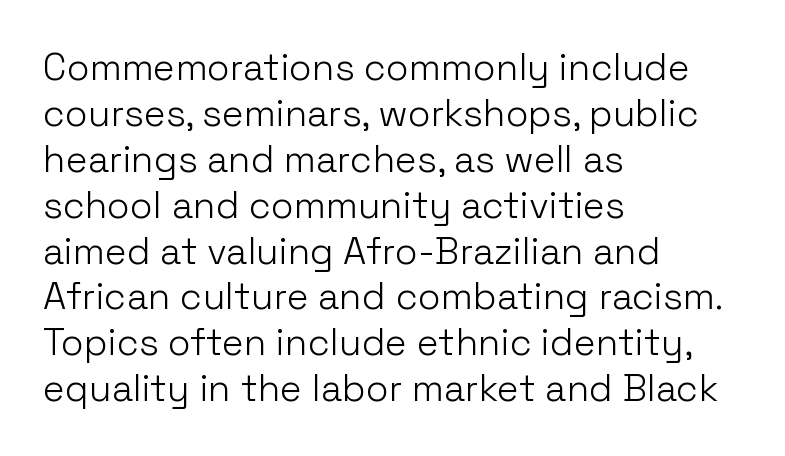
{"serif": "no", "italic": "no", "bold": "no", "weight": "light", "width": "normal", "stroke_contrast": "low", "x_height": "medium", "monospaced": "no", "underline": "no", "align": "left", "line_spacing_ratio": 1.24, "letter_spacing": "normal", "letter_spacing_em": 0.0, "glyph_px": 37}
